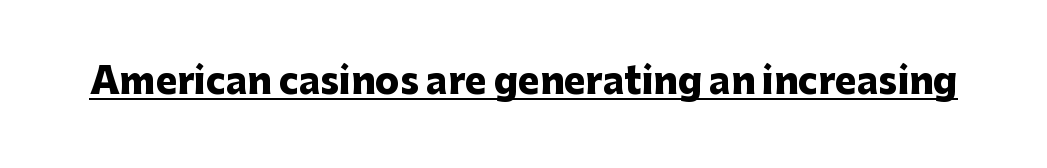
{"serif": "no", "italic": "no", "bold": "yes", "weight": "heavy", "width": "normal", "stroke_contrast": "low", "x_height": "medium", "monospaced": "no", "underline": "yes", "letter_spacing": "normal", "letter_spacing_em": 0.0, "glyph_px": 36}
